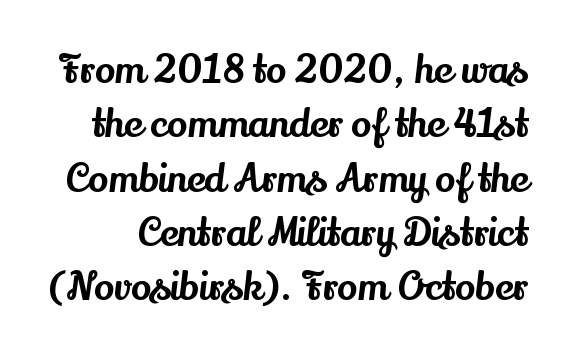
Q: Is the text italic (slanted)? A: Yes.
Q: Is the typeface a serif or a sans-serif typeface? A: Serif.
Q: Is the text underlined? A: No.
Q: Is the spacing between letters normal or unusually wide? A: Normal.
Q: Is the spacing between lines tight, normal or loose? A: Normal.
Q: Width (condensed, normal, or wide)? A: Normal.
Q: Stroke contrast? A: Medium.
Q: x-height? A: Small.
Q: Monospaced? A: No.
